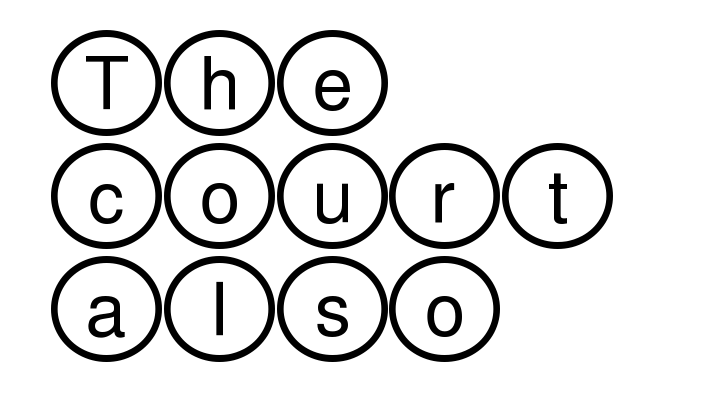
{"italic": "no", "width": "wide", "x_height": "large", "underline": "no", "align": "left", "line_spacing": "normal", "line_spacing_ratio": 1.55, "letter_spacing": "normal", "letter_spacing_em": 0.0, "glyph_px": 73}
